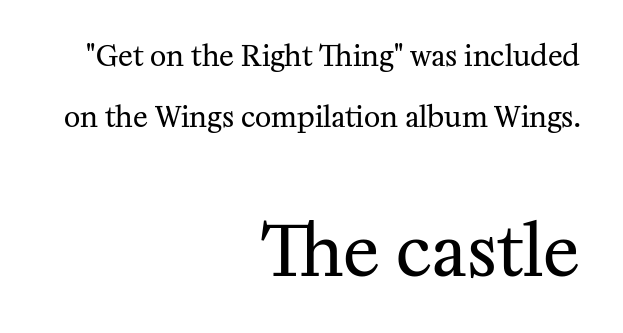
The image shows 69 px regular-weight serif type, upright; set right-aligned, loose line spacing (2.17x), normal letter spacing, not underlined; the second (bottom) block is 2.46x larger; medium stroke contrast and a medium x-height.
